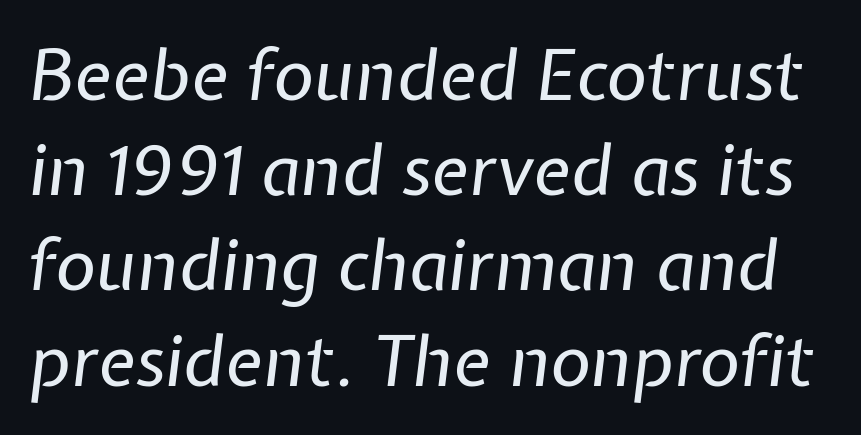
{"italic": "yes", "lean": "right", "slant_degrees": 7, "bold": "no", "weight": "regular", "width": "normal", "stroke_contrast": "low", "x_height": "medium", "monospaced": "no", "underline": "no", "line_spacing": "normal", "line_spacing_ratio": 1.36, "letter_spacing": "normal", "letter_spacing_em": 0.0, "glyph_px": 70}
